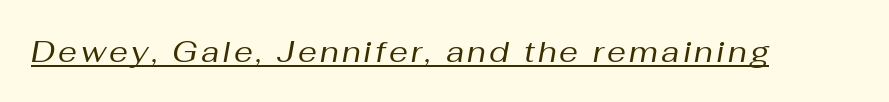
{"italic": "yes", "lean": "right", "slant_degrees": 10, "bold": "no", "weight": "regular", "width": "normal", "stroke_contrast": "medium", "x_height": "medium", "monospaced": "no", "underline": "yes", "glyph_px": 30}
